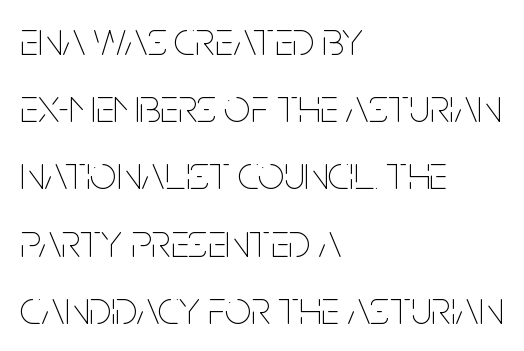
Stem width sits at or under what a default text font uses. The space beneath each line is pristine and unruled. Evenly set lines give the paragraph a standard silhouette. The face used here is proportionally spaced, like ordinary book or web type. No extra tracking has been applied to these lines. The setting favours the left margin, as ordinary paragraphs usually do.
